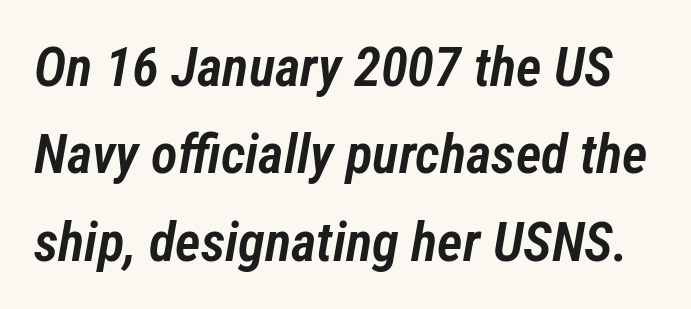
The image shows 55 px semibold, condensed type, italic (leaning right); set normal line spacing (1.59x), normal letter spacing, not underlined; low stroke contrast and a medium x-height.
